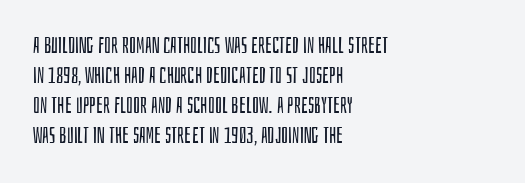
Q: Is the text bold? A: No.
Q: Is the text italic (slanted)? A: No, it is upright.
Q: Is the text underlined? A: No.
Q: How is the paragraph aligned? A: Left-aligned.
Q: Is the spacing between letters normal or unusually wide? A: Normal.
Q: Is the spacing between lines tight, normal or loose? A: Normal.
